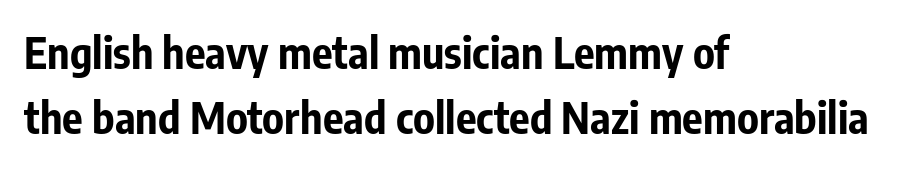
{"serif": "no", "italic": "no", "bold": "yes", "weight": "bold", "width": "condensed", "stroke_contrast": "low", "x_height": "medium", "monospaced": "no", "underline": "no", "align": "left", "line_spacing": "normal", "line_spacing_ratio": 1.52, "letter_spacing": "normal", "letter_spacing_em": 0.0, "glyph_px": 43}
